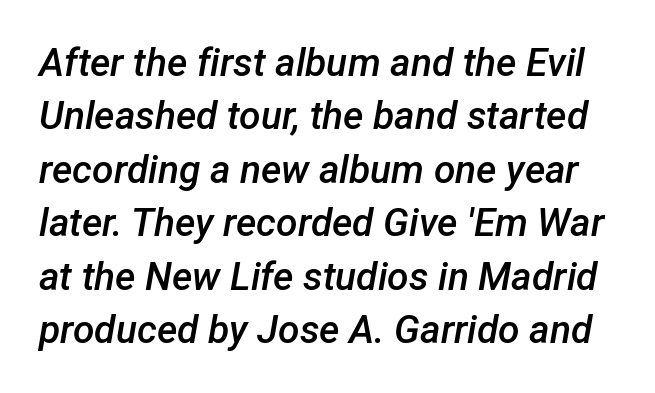
{"italic": "yes", "lean": "right", "slant_degrees": 12, "bold": "semi", "weight": "semibold", "width": "normal", "stroke_contrast": "low", "x_height": "medium", "monospaced": "no", "underline": "no", "line_spacing": "normal", "line_spacing_ratio": 1.37, "letter_spacing": "normal", "letter_spacing_em": 0.0, "glyph_px": 39}
